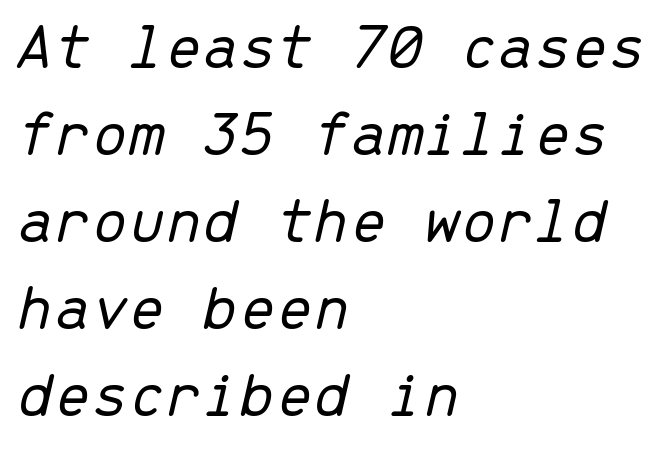
The image shows 66 px light type, italic (leaning right), monospaced; set left-aligned, normal line spacing (1.32x), normal letter spacing, not underlined; low stroke contrast and a medium x-height.
